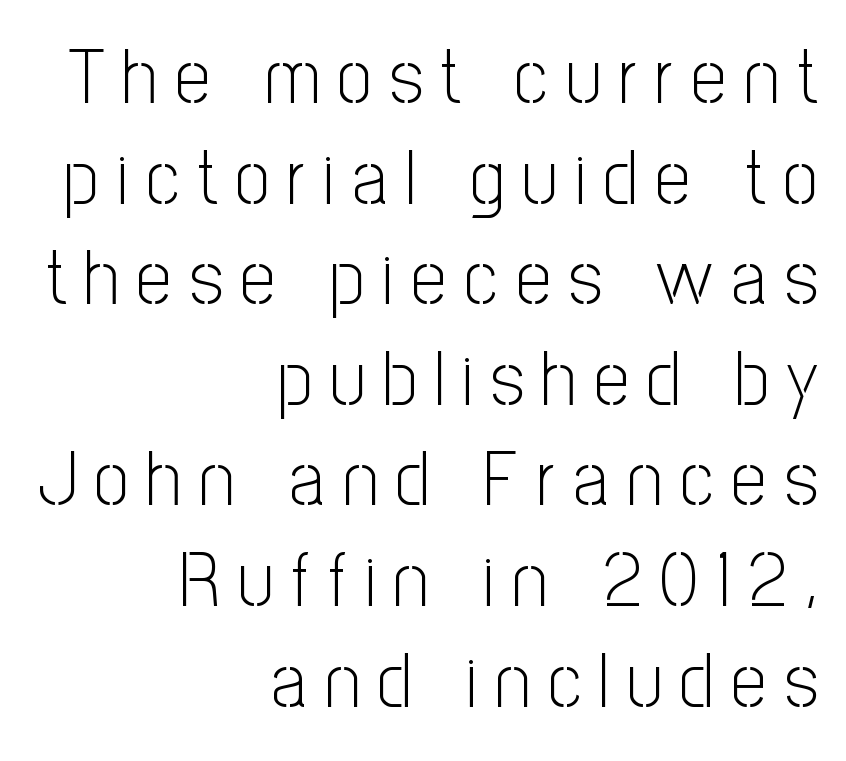
The image shows 78 px light, condensed sans-serif type, upright; set right-aligned, normal line spacing (1.29x), unusually wide letter spacing (+0.23 em), not underlined; low stroke contrast and a medium x-height.
